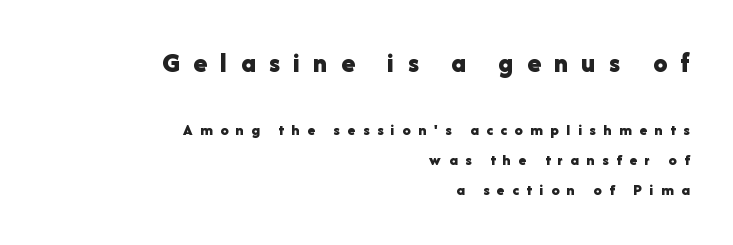
The rendering anchors every line to the right-hand side. A full-strength bold gives these letters their thick strokes. The rendering shrinks the type as you move from the upper chunk to the lower. Loose tracking; the words dissolve into strings of separated letters. Unlike a traditional serif, this face leaves its strokes unadorned.
